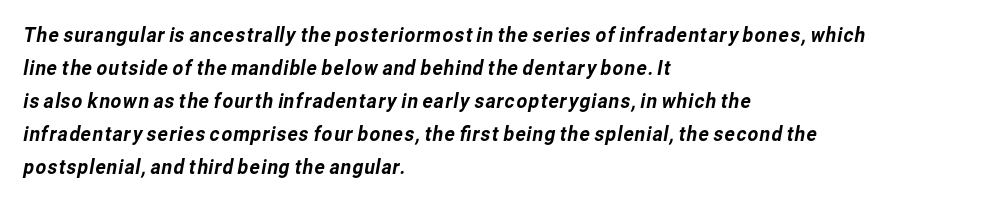
Q: Is the text underlined? A: No.
Q: How is the paragraph aligned? A: Left-aligned.
Q: Is the spacing between letters normal or unusually wide? A: Normal.
Q: Is the spacing between lines tight, normal or loose? A: Normal.
